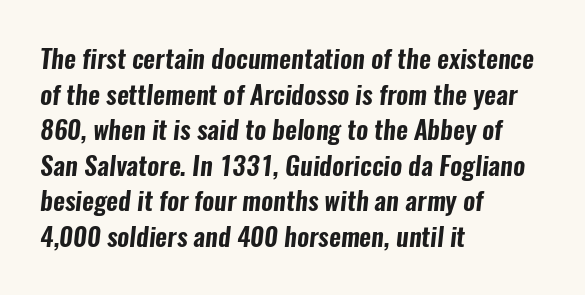
The image shows 26 px text type; set left-aligned, normal line spacing (1.37x), normal letter spacing, not underlined.
